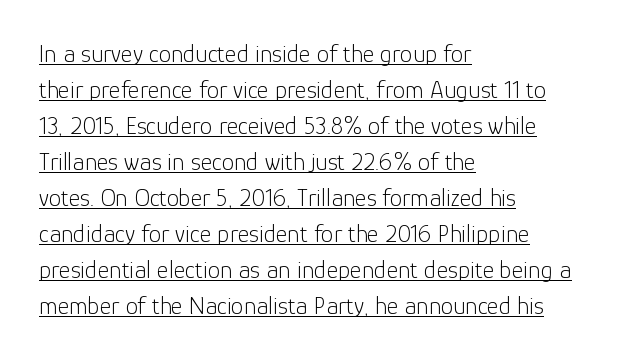
Q: Is the text bold? A: No.
Q: Is the text italic (slanted)? A: No, it is upright.
Q: Is the text underlined? A: Yes.
Q: How is the paragraph aligned? A: Left-aligned.
Q: Is the spacing between letters normal or unusually wide? A: Normal.
Q: Is the spacing between lines tight, normal or loose? A: Normal.
